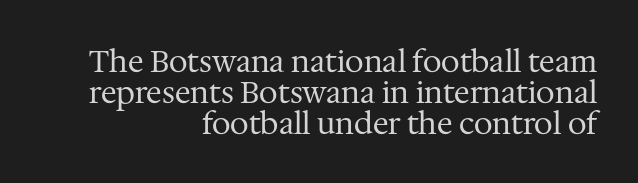
Q: Is the text bold? A: No.
Q: Is the text italic (slanted)? A: No, it is upright.
Q: Is the typeface a serif or a sans-serif typeface? A: Serif.
Q: Is the text underlined? A: No.
Q: How is the paragraph aligned? A: Right-aligned.
Q: Is the spacing between letters normal or unusually wide? A: Normal.
Q: Is the spacing between lines tight, normal or loose? A: Tight.
Q: Width (condensed, normal, or wide)? A: Normal.
Q: Stroke contrast? A: Medium.
Q: x-height? A: Medium.
Q: Monospaced? A: No.
